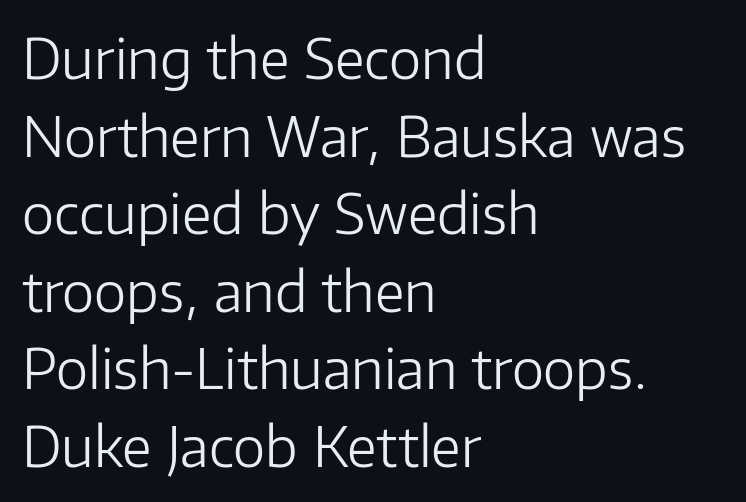
Q: Is the text bold? A: No.
Q: Is the text italic (slanted)? A: No, it is upright.
Q: Is the typeface a serif or a sans-serif typeface? A: Sans-serif.
Q: Is the text underlined? A: No.
Q: How is the paragraph aligned? A: Left-aligned.
Q: Is the spacing between letters normal or unusually wide? A: Normal.
Q: Is the spacing between lines tight, normal or loose? A: Normal.
Q: Width (condensed, normal, or wide)? A: Normal.
Q: Stroke contrast? A: Low.
Q: x-height? A: Medium.
Q: Monospaced? A: No.
